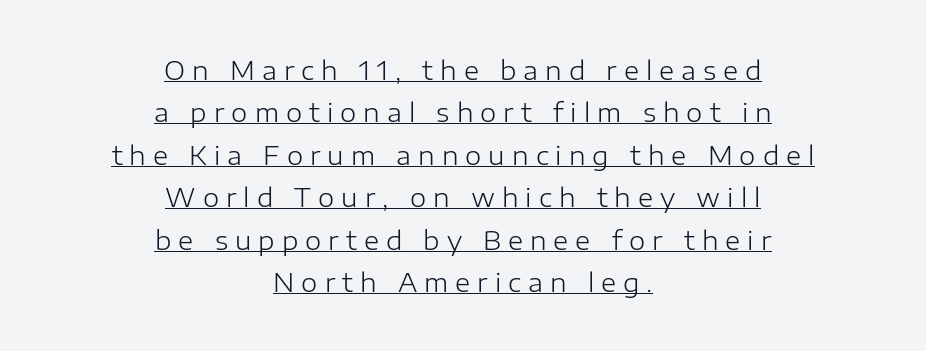
The image shows 26 px text type, upright; set centered, normal line spacing (1.63x), unusually wide letter spacing (+0.27 em), underlined.
